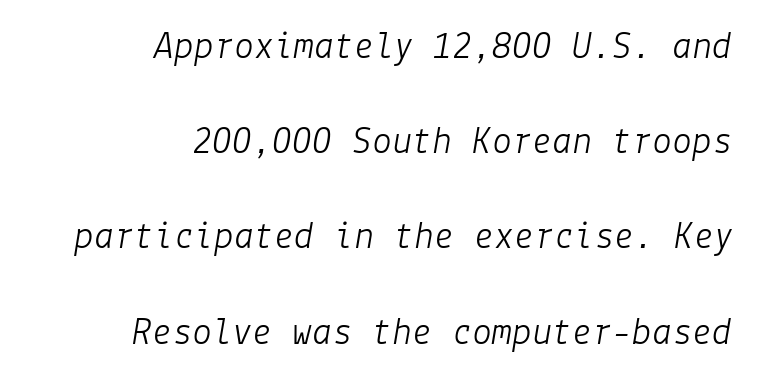
Q: Is the text bold? A: No.
Q: Is the text italic (slanted)? A: Yes, it leans right by about 9 degrees.
Q: Is the text underlined? A: No.
Q: How is the paragraph aligned? A: Right-aligned.
Q: Is the spacing between letters normal or unusually wide? A: Normal.
Q: Is the spacing between lines tight, normal or loose? A: Loose.
Q: Width (condensed, normal, or wide)? A: Normal.
Q: Stroke contrast? A: Low.
Q: x-height? A: Medium.
